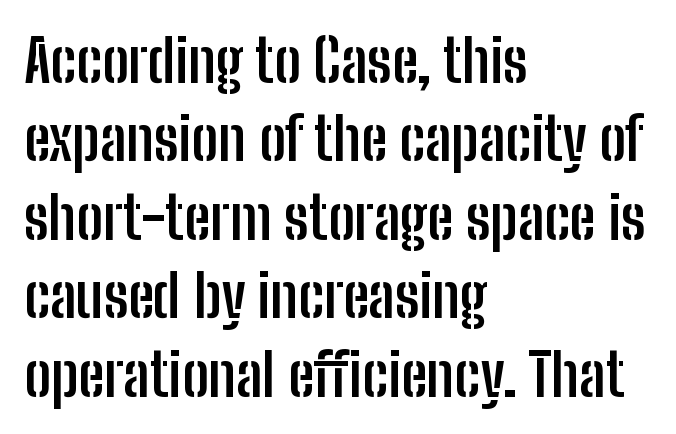
Spacing verdict: proportional, widths tailored to each character. Leftover space on each line is placed entirely after the last word. Serifs: no, the terminals of the letterforms are clean. The letters sit at their default tracking, neither squeezed nor spread. The font's upright variant was chosen for this text.
